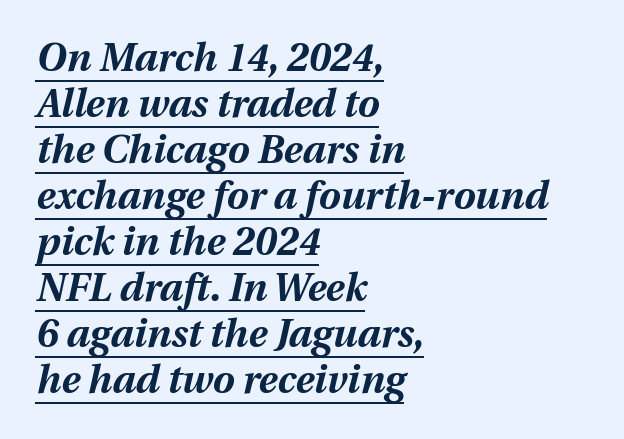
{"italic": "yes", "lean": "right", "slant_degrees": 12, "bold": "yes", "weight": "bold", "width": "normal", "stroke_contrast": "medium", "x_height": "medium", "monospaced": "no", "underline": "yes", "align": "left", "line_spacing_ratio": 1.18, "letter_spacing": "normal", "letter_spacing_em": 0.0, "glyph_px": 39}
